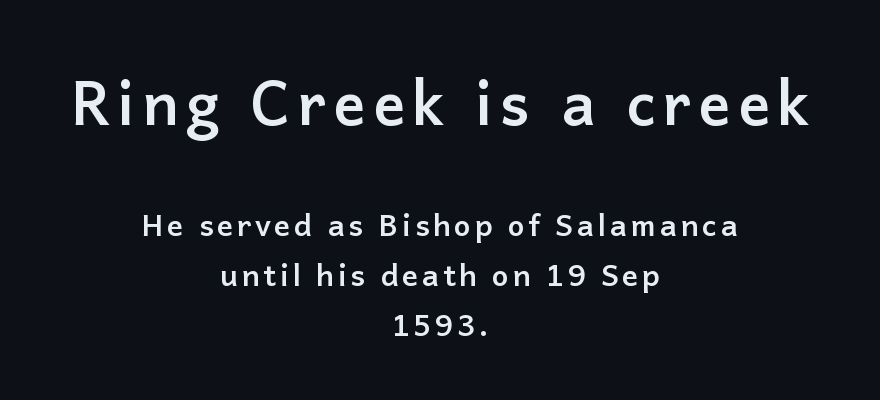
One glance says typical: line gaps are just what's usual. Typesetter's note: full bold, strokes at maximum text heaviness. Is there any slant? The stems are plumb. These lines are centered, leaving both edges ragged. Underlining? Definitely not there.
